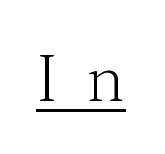
The image shows 66 px light serif type, upright; set unusually wide letter spacing (+0.42 em), underlined; medium stroke contrast and a medium x-height.
